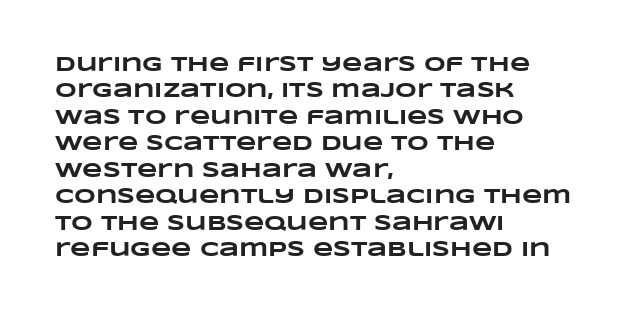
The paragraph shown leans on its left margin. Nobody touched the tracking dial on this one. Whoever set this chose a conventional vertical rhythm. Descender tails drop into unmarked territory.
